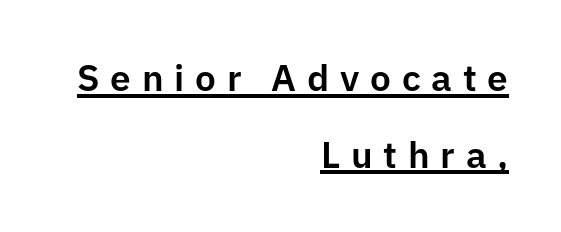
Q: Is the text italic (slanted)? A: No, it is upright.
Q: Is the typeface a serif or a sans-serif typeface? A: Sans-serif.
Q: Is the text underlined? A: Yes.
Q: How is the paragraph aligned? A: Right-aligned.
Q: Is the spacing between letters normal or unusually wide? A: Unusually wide.
Q: Is the spacing between lines tight, normal or loose? A: Loose.
Q: Width (condensed, normal, or wide)? A: Normal.
Q: Stroke contrast? A: Low.
Q: x-height? A: Medium.
Q: Monospaced? A: No.
